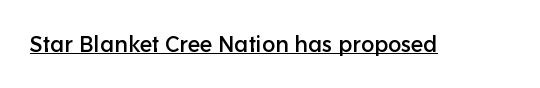
Q: Is the text italic (slanted)? A: No, it is upright.
Q: Is the text underlined? A: Yes.
Q: Is the spacing between letters normal or unusually wide? A: Normal.
